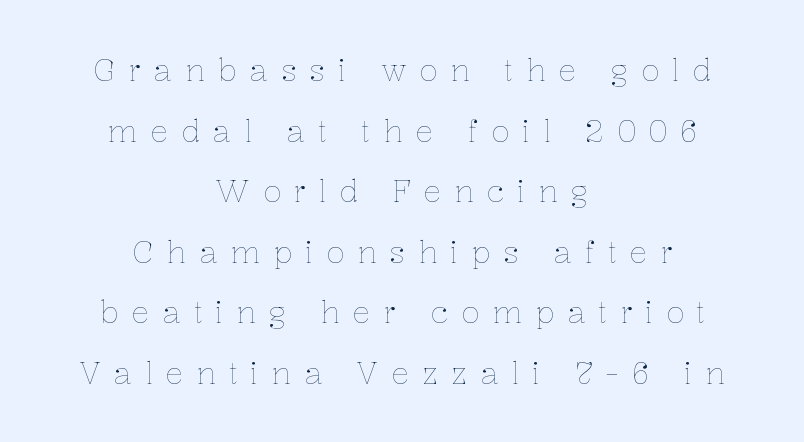
The image shows 30 px thin type, upright; set centered, loose line spacing (2.02x), unusually wide letter spacing (+0.43 em), not underlined; low stroke contrast and a medium x-height.
